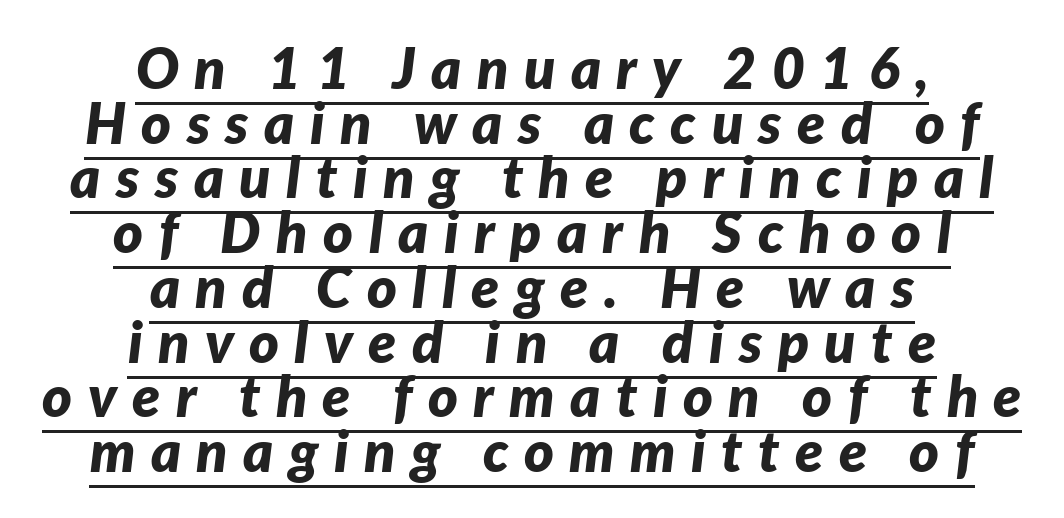
{"italic": "yes", "lean": "right", "slant_degrees": 7, "bold": "yes", "weight": "bold", "width": "normal", "stroke_contrast": "low", "x_height": "medium", "monospaced": "no", "underline": "yes", "align": "center", "line_spacing": "tight", "line_spacing_ratio": 0.96, "letter_spacing": "wide", "letter_spacing_em": 0.27, "glyph_px": 57}
